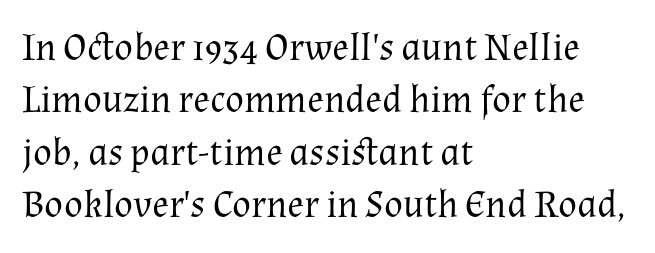
Character widths vary here, with narrow letters taking less room than wide ones. This is not heavy type; no bold has been used. You can tell from the footed stems that serif type was used. Each row of text sits above clean, open space. Nope, not italic — everything's standing straight.
